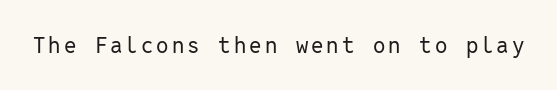
The image shows 22 px text type, upright; set not underlined.
